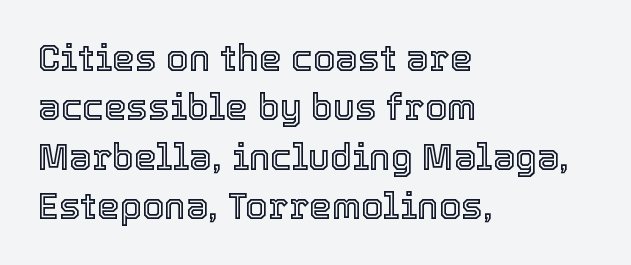
Italic: no, the glyphs are upright roman. Horizontally, the lines are justified to the leading edge only. The words here are not underlined. Spacing verdict: proportional, widths tailored to each character. Rows of type keep a routine distance in the vertical direction.
